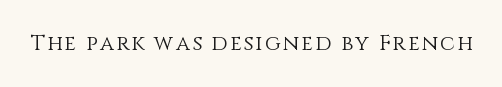
Nope, not italic — everything's standing straight. Weight: regular or lighter. This rendering features lettering with no underline.
